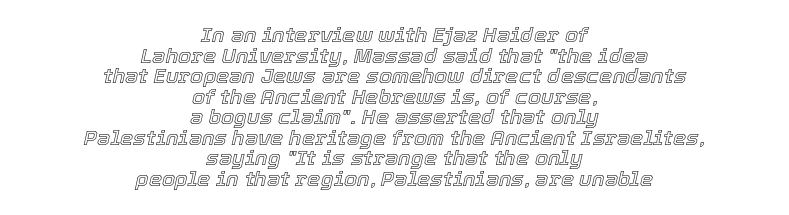
These lines huddle together more closely than default settings would place them. Which margin do the lines hug? Neither — every line sits in the middle. Type without underlining. It's the slanting kind of type. Look at the tracking — it's just the regular setting, nothing added.
